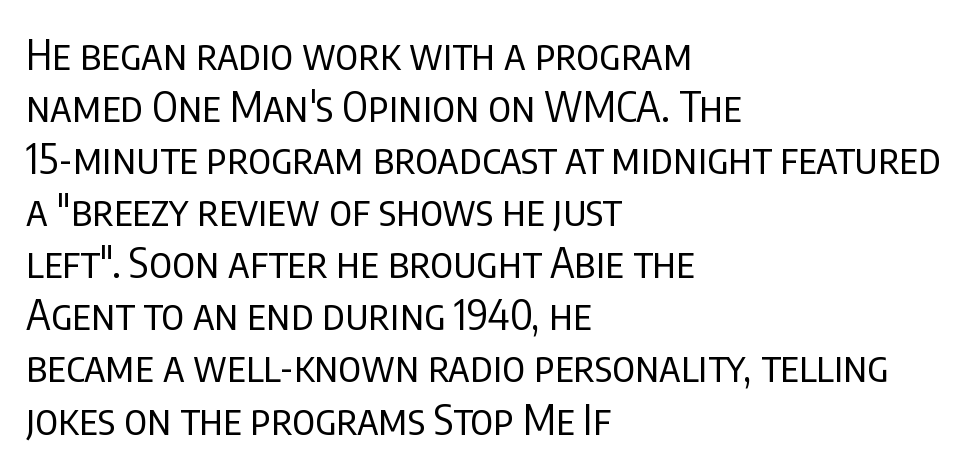
The passage shown is typed in a proportional face where columns would drift. The paragraph shown leans on its left margin. Unbolded letterforms with no extra heft. Standard letterfit; no display-style spreading of the glyphs. The lettering holds an erect, upright posture throughout.
